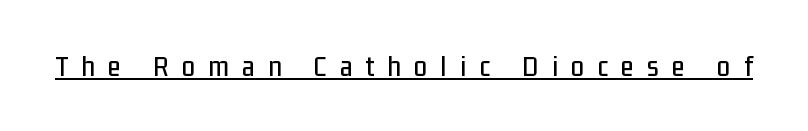
The image shows 30 px condensed sans-serif type, upright; set unusually wide letter spacing (+0.44 em), underlined; low stroke contrast and a medium x-height.
